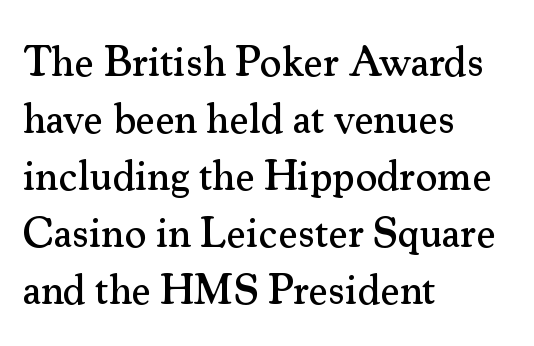
{"serif": "yes", "italic": "no", "width": "normal", "stroke_contrast": "medium", "x_height": "small", "monospaced": "no", "underline": "no", "align": "left", "line_spacing": "normal", "line_spacing_ratio": 1.36, "letter_spacing": "normal", "letter_spacing_em": 0.0, "glyph_px": 42}
